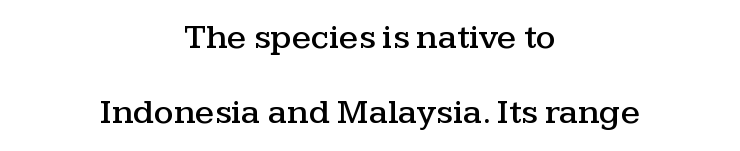
{"serif": "yes", "italic": "no", "width": "wide", "stroke_contrast": "medium", "x_height": "medium", "monospaced": "no", "underline": "no", "align": "center", "line_spacing": "loose", "line_spacing_ratio": 2.15, "letter_spacing": "normal", "letter_spacing_em": 0.0, "glyph_px": 35}
